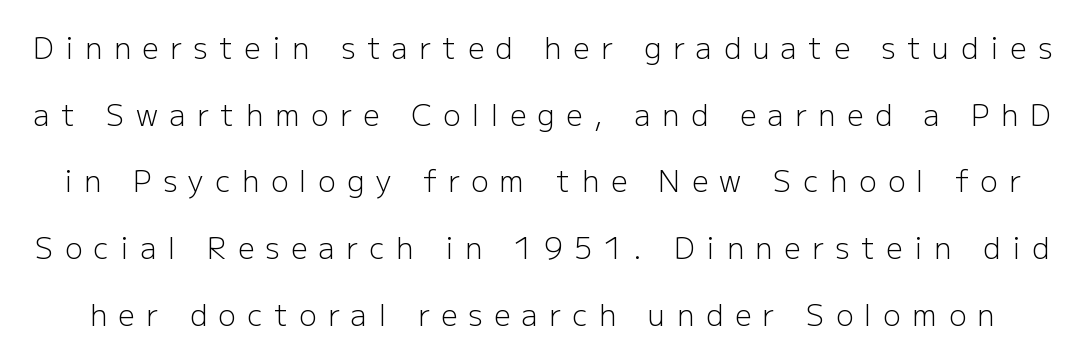
{"serif": "no", "italic": "no", "bold": "no", "weight": "light", "width": "normal", "stroke_contrast": "low", "x_height": "medium", "monospaced": "no", "underline": "no", "line_spacing": "loose", "line_spacing_ratio": 2.3, "letter_spacing": "wide", "letter_spacing_em": 0.4, "glyph_px": 29}
